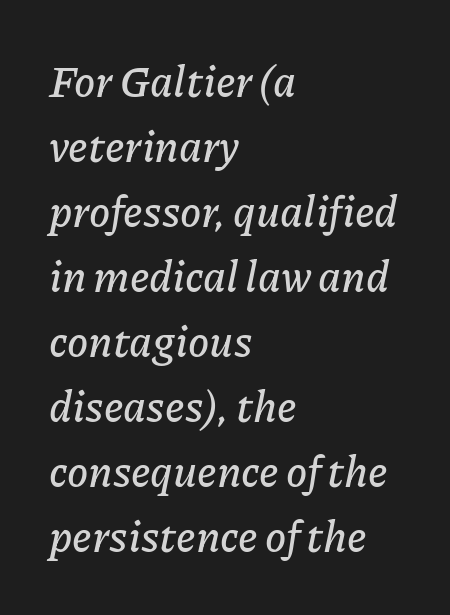
Q: Is the text italic (slanted)? A: Yes, it leans right by about 11 degrees.
Q: Is the text underlined? A: No.
Q: How is the paragraph aligned? A: Left-aligned.
Q: Is the spacing between letters normal or unusually wide? A: Normal.
Q: Is the spacing between lines tight, normal or loose? A: Normal.
Q: Width (condensed, normal, or wide)? A: Normal.
Q: Stroke contrast? A: Low.
Q: x-height? A: Medium.
Q: Monospaced? A: No.
